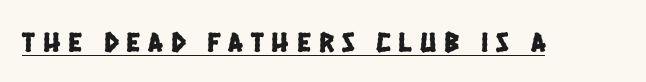
{"serif": "no", "width": "condensed", "stroke_contrast": "low", "x_height": "large", "monospaced": "no", "underline": "yes", "letter_spacing": "wide", "letter_spacing_em": 0.29, "glyph_px": 28}
